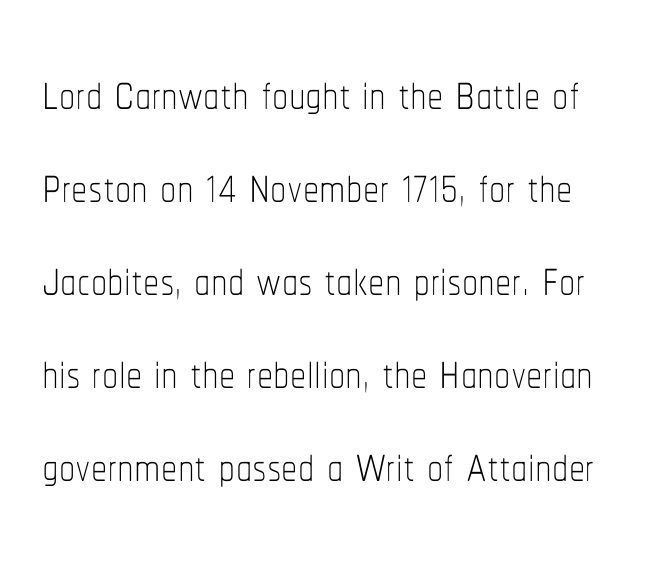
Q: Is the text bold? A: No.
Q: Is the text italic (slanted)? A: No, it is upright.
Q: Is the text underlined? A: No.
Q: Is the spacing between letters normal or unusually wide? A: Normal.
Q: Is the spacing between lines tight, normal or loose? A: Normal.
Q: Width (condensed, normal, or wide)? A: Condensed.
Q: Stroke contrast? A: Low.
Q: x-height? A: Medium.
Q: Monospaced? A: No.
